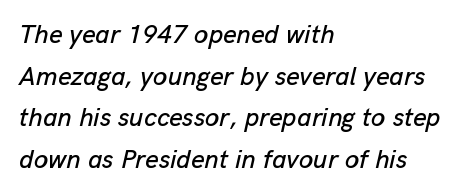
Observe the lean: these are italic letterforms. A classic flush-left, rag-right setting is used for this passage. The designer left line spacing at the default. No extra tracking has been applied to these lines. Descender tails drop into unmarked territory.
